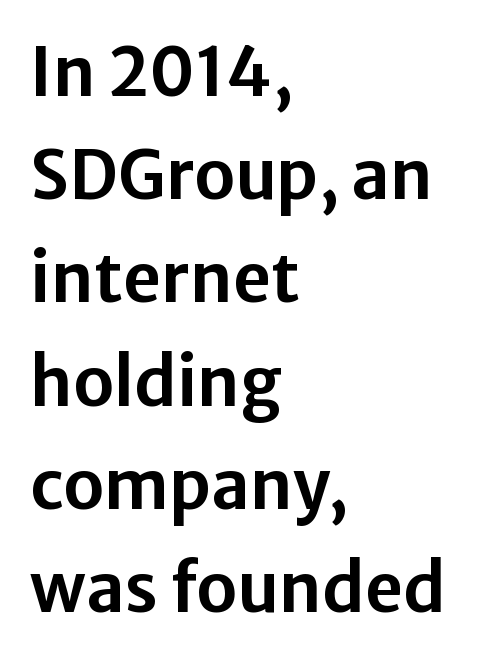
Q: Is the text italic (slanted)? A: No, it is upright.
Q: Is the typeface a serif or a sans-serif typeface? A: Sans-serif.
Q: Is the text underlined? A: No.
Q: How is the paragraph aligned? A: Left-aligned.
Q: Is the spacing between letters normal or unusually wide? A: Normal.
Q: Is the spacing between lines tight, normal or loose? A: Normal.
Q: Width (condensed, normal, or wide)? A: Normal.
Q: Stroke contrast? A: Low.
Q: x-height? A: Medium.
Q: Monospaced? A: No.
